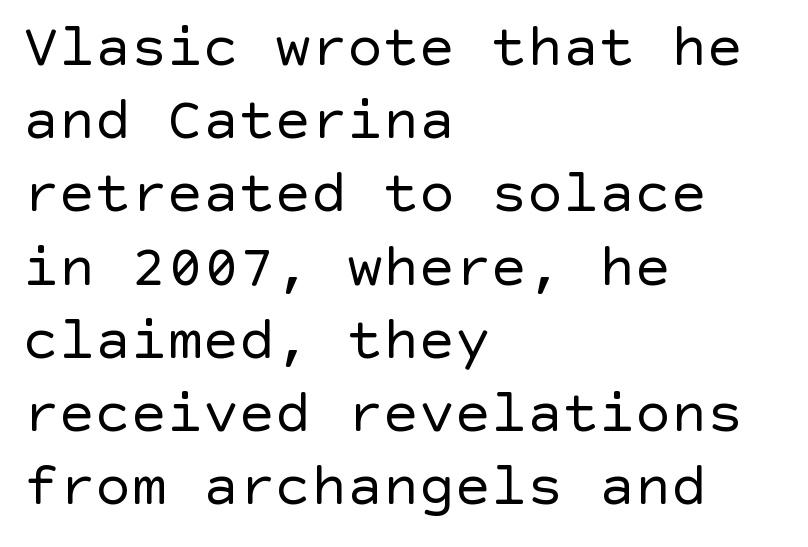
The image shows 60 px regular-weight sans-serif type, upright; set left-aligned, line spacing 1.22x, normal letter spacing, not underlined; a large x-height.
